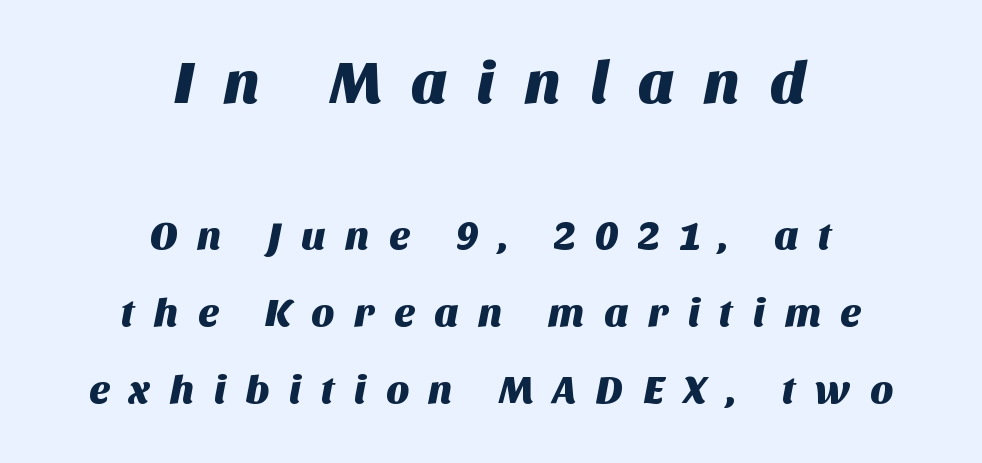
{"serif": "no", "width": "normal", "stroke_contrast": "medium", "x_height": "large", "monospaced": "no", "underline": "no", "align": "center", "line_spacing": "loose", "line_spacing_ratio": 1.93, "letter_spacing": "wide", "letter_spacing_em": 0.47, "larger_block": "first", "size_ratio": 1.5, "glyph_px": 60}
